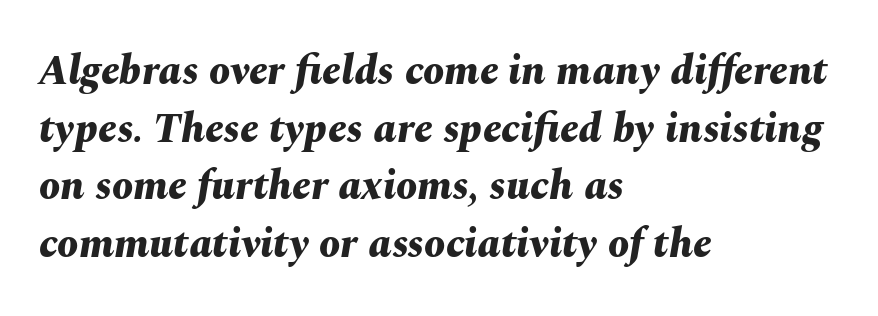
Honestly, the row spacing looks completely unremarkable. On the weight axis this lands at bold, roughly 700. The baseline area is clear. Is the letter spacing exaggerated? No — it looks like the ordinary default.
